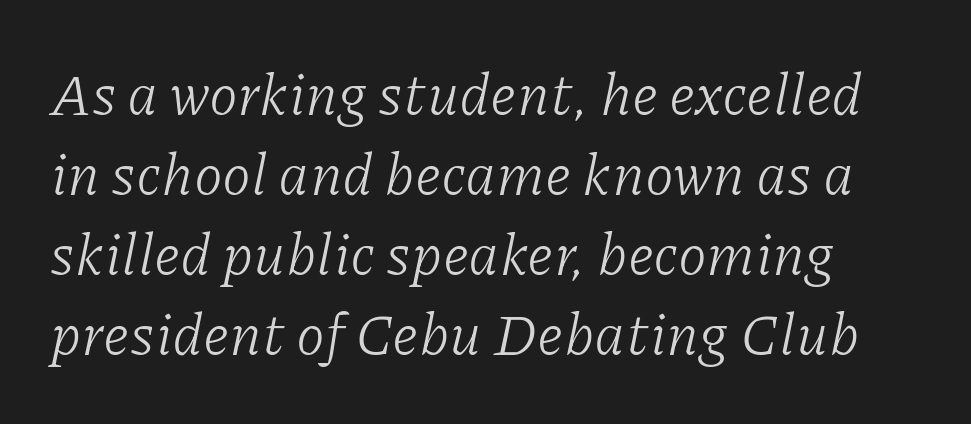
Q: Is the text bold? A: No.
Q: Is the text italic (slanted)? A: Yes, it leans right by about 11 degrees.
Q: Is the typeface a serif or a sans-serif typeface? A: Serif.
Q: Is the text underlined? A: No.
Q: Is the spacing between letters normal or unusually wide? A: Normal.
Q: Is the spacing between lines tight, normal or loose? A: Normal.
Q: Width (condensed, normal, or wide)? A: Normal.
Q: Stroke contrast? A: Low.
Q: x-height? A: Medium.
Q: Monospaced? A: No.
